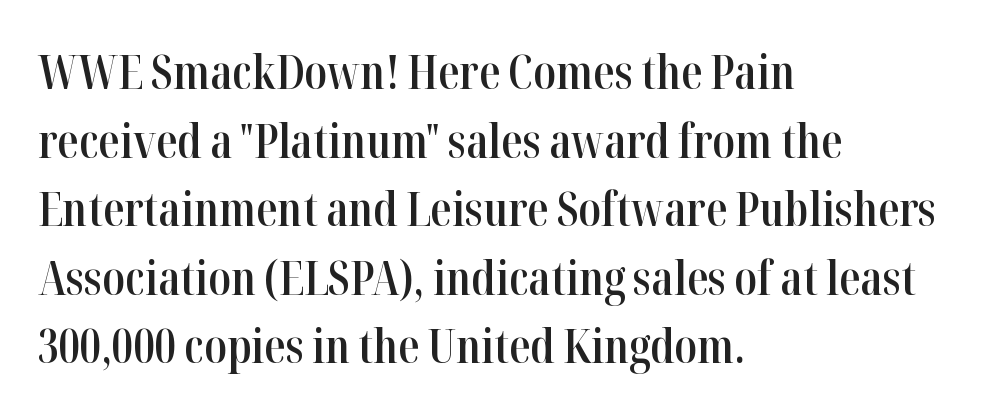
Note: serifs present on the glyphs. Beneath every word, the page is bare. Nobody touched the tracking dial on this one. Vertical strokes here are truly vertical. The strokes are fattened partway — semibold, not bold.
